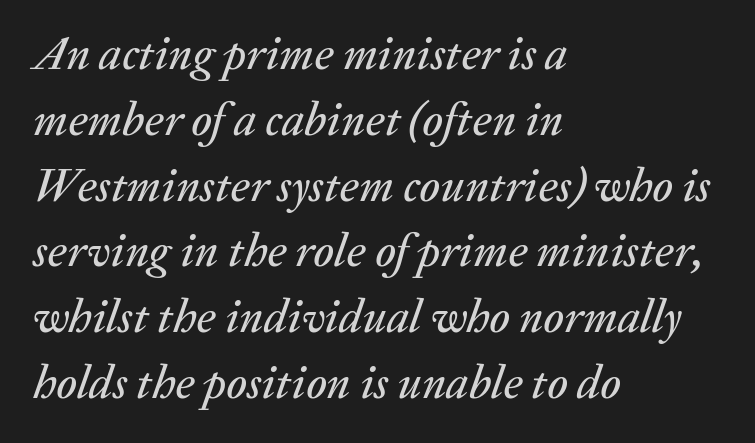
The image shows 47 px text type, italic (leaning right); set left-aligned, normal line spacing (1.4x), normal letter spacing, not underlined; medium stroke contrast and a medium x-height.
